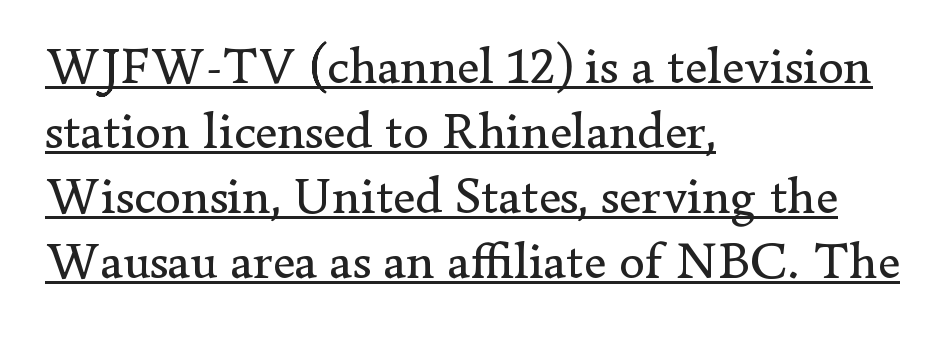
{"serif": "yes", "italic": "no", "bold": "no", "weight": "regular", "width": "normal", "stroke_contrast": "low", "x_height": "small", "monospaced": "no", "underline": "yes", "align": "left", "line_spacing": "normal", "line_spacing_ratio": 1.25, "letter_spacing": "normal", "letter_spacing_em": 0.0, "glyph_px": 52}
